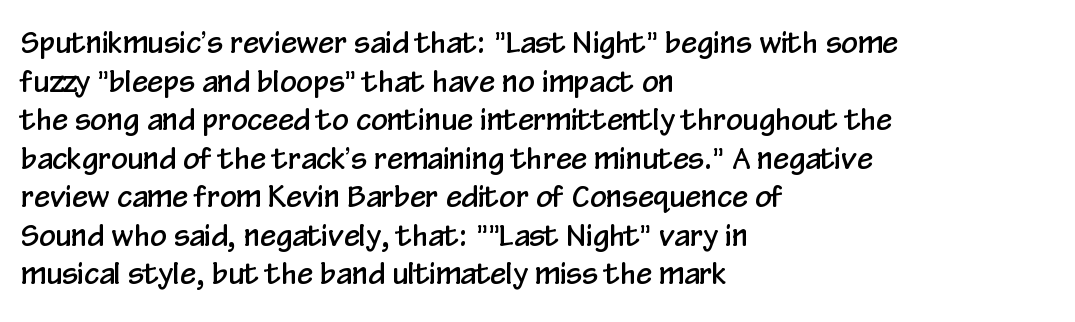
Q: Is the text italic (slanted)? A: No, it is upright.
Q: Is the typeface a serif or a sans-serif typeface? A: Sans-serif.
Q: Is the text underlined? A: No.
Q: How is the paragraph aligned? A: Left-aligned.
Q: Is the spacing between letters normal or unusually wide? A: Normal.
Q: Is the spacing between lines tight, normal or loose? A: Normal.
Q: Width (condensed, normal, or wide)? A: Condensed.
Q: Stroke contrast? A: Low.
Q: x-height? A: Medium.
Q: Monospaced? A: No.
